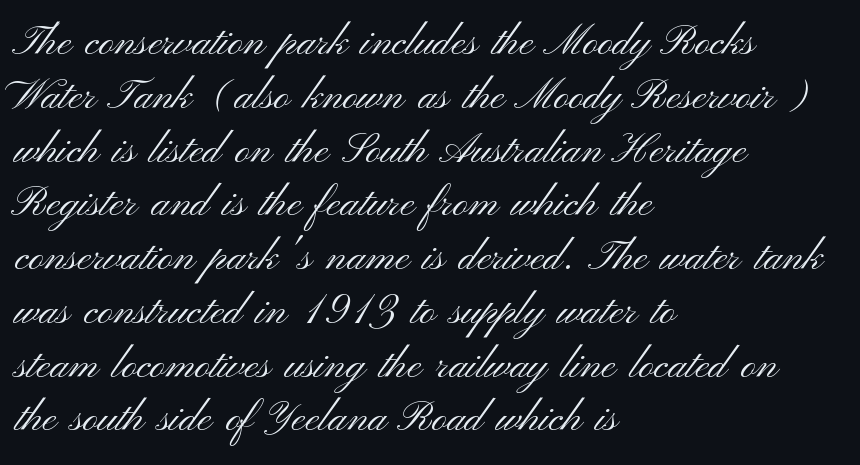
The image shows 42 px light, wide sans-serif type; set left-aligned, normal line spacing (1.28x), normal letter spacing, not underlined; medium stroke contrast and a small x-height.
